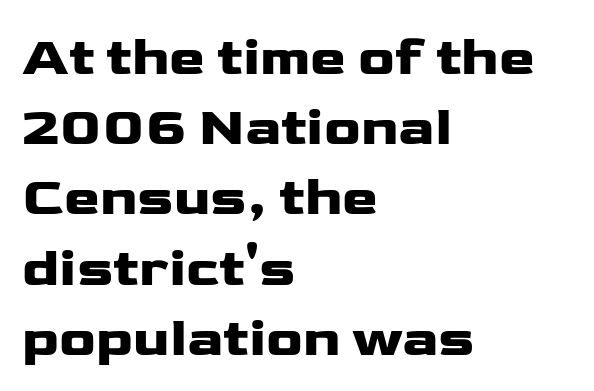
The image shows 54 px wide sans-serif type, upright; set left-aligned, normal line spacing (1.3x), normal letter spacing, not underlined; low stroke contrast and a medium x-height.
